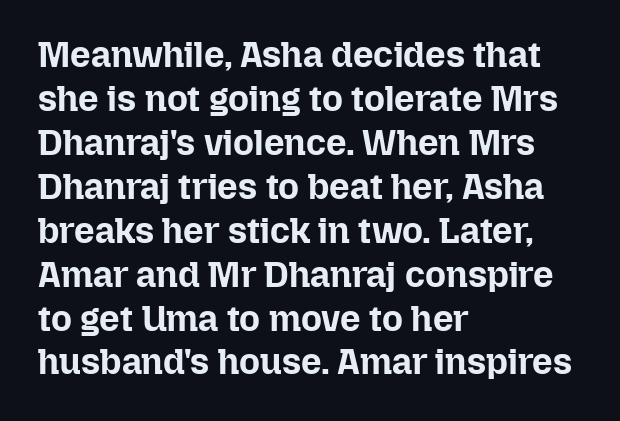
Is the type bold? Yes — the strokes are clearly thick and heavy. All the whitespace from short lines collects on the right. Posture: straight, roman, zero tilt. Think of a printed novel: that variable character pitch is what you see here. A typesetter would call this zero additional tracking.
